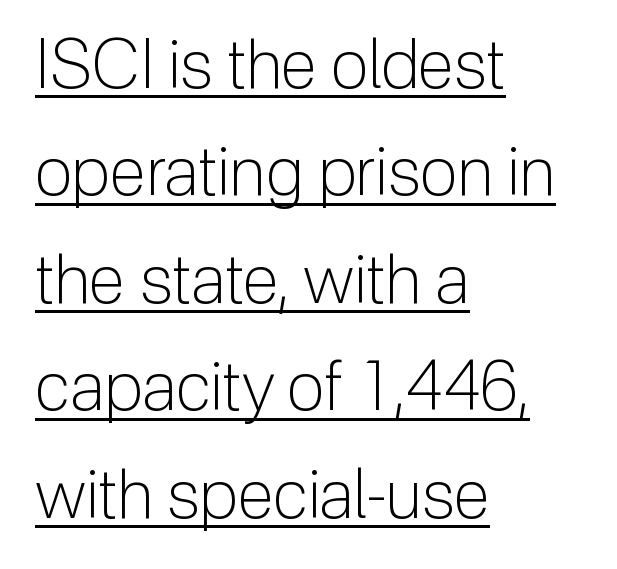
Q: Is the text bold? A: No.
Q: Is the text italic (slanted)? A: No, it is upright.
Q: Is the typeface a serif or a sans-serif typeface? A: Sans-serif.
Q: Is the text underlined? A: Yes.
Q: How is the paragraph aligned? A: Left-aligned.
Q: Is the spacing between letters normal or unusually wide? A: Normal.
Q: Is the spacing between lines tight, normal or loose? A: Normal.
Q: Width (condensed, normal, or wide)? A: Normal.
Q: Stroke contrast? A: Low.
Q: x-height? A: Medium.
Q: Monospaced? A: No.
